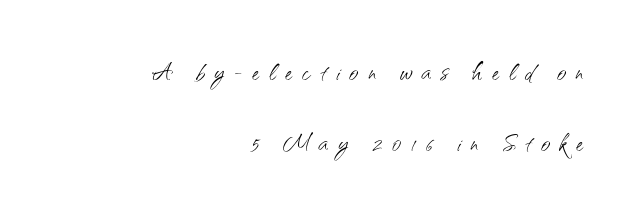
Q: Is the text bold? A: No.
Q: Is the text italic (slanted)? A: Yes.
Q: Is the typeface a serif or a sans-serif typeface? A: Sans-serif.
Q: Is the text underlined? A: No.
Q: How is the paragraph aligned? A: Right-aligned.
Q: Is the spacing between letters normal or unusually wide? A: Unusually wide.
Q: Is the spacing between lines tight, normal or loose? A: Loose.
Q: Width (condensed, normal, or wide)? A: Normal.
Q: Stroke contrast? A: Medium.
Q: x-height? A: Small.
Q: Monospaced? A: No.
